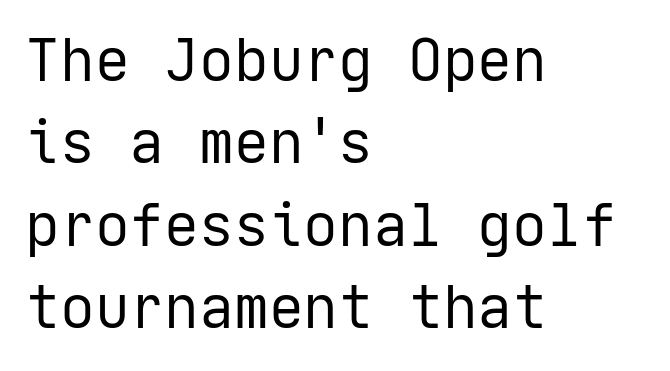
{"serif": "no", "italic": "no", "bold": "no", "weight": "regular", "width": "normal", "stroke_contrast": "low", "x_height": "medium", "underline": "no", "align": "left", "line_spacing": "normal", "line_spacing_ratio": 1.42, "letter_spacing": "normal", "letter_spacing_em": 0.0, "glyph_px": 58}
